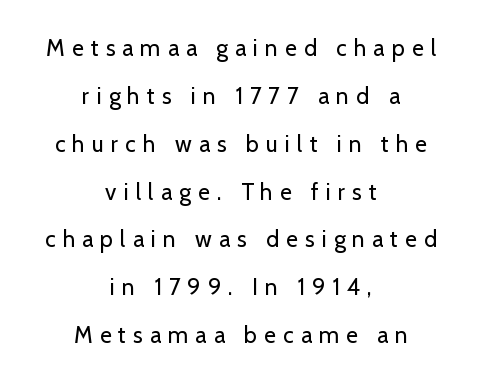
The image shows 23 px text type, upright; set centered, loose line spacing (2.08x), unusually wide letter spacing (+0.31 em), not underlined.
